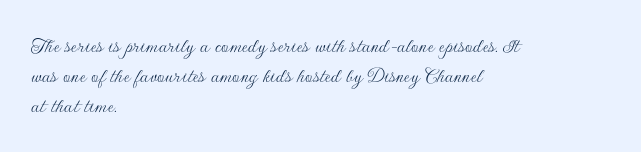
{"bold": "no", "underline": "no", "align": "left", "line_spacing": "normal", "line_spacing_ratio": 1.31, "letter_spacing": "normal", "letter_spacing_em": 0.0, "glyph_px": 23}
